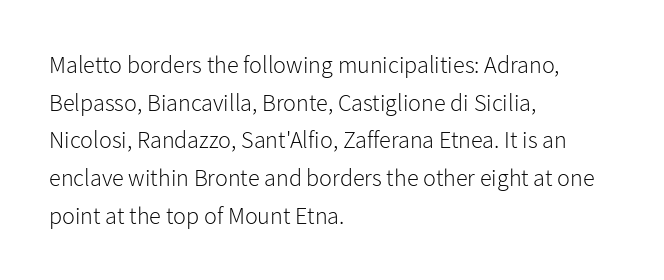
{"italic": "no", "bold": "no", "underline": "no", "align": "left", "line_spacing": "normal", "line_spacing_ratio": 1.57, "letter_spacing": "normal", "letter_spacing_em": 0.0, "glyph_px": 24}
